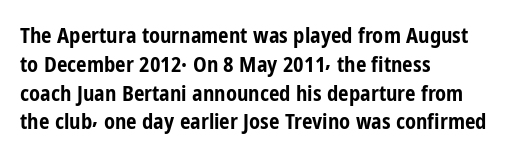
Q: Is the text bold? A: Yes.
Q: Is the text italic (slanted)? A: No, it is upright.
Q: Is the text underlined? A: No.
Q: How is the paragraph aligned? A: Left-aligned.
Q: Is the spacing between letters normal or unusually wide? A: Normal.
Q: Is the spacing between lines tight, normal or loose? A: Normal.
